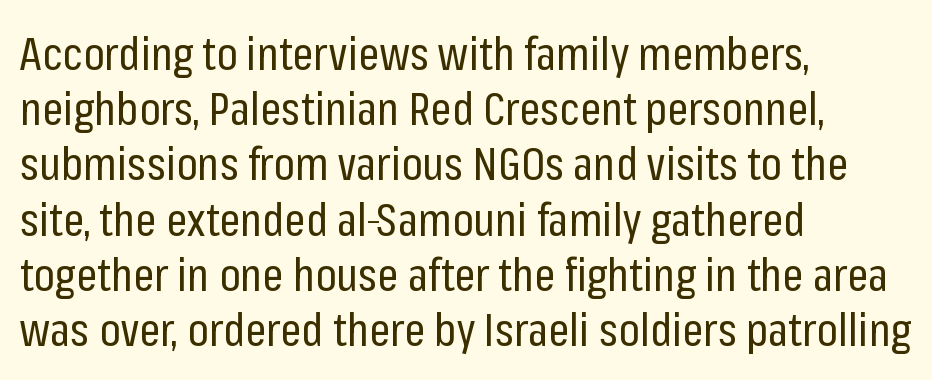
The image shows 46 px regular-weight, condensed sans-serif type, upright; set left-aligned, line spacing 1.2x, normal letter spacing, not underlined; low stroke contrast and a medium x-height.
